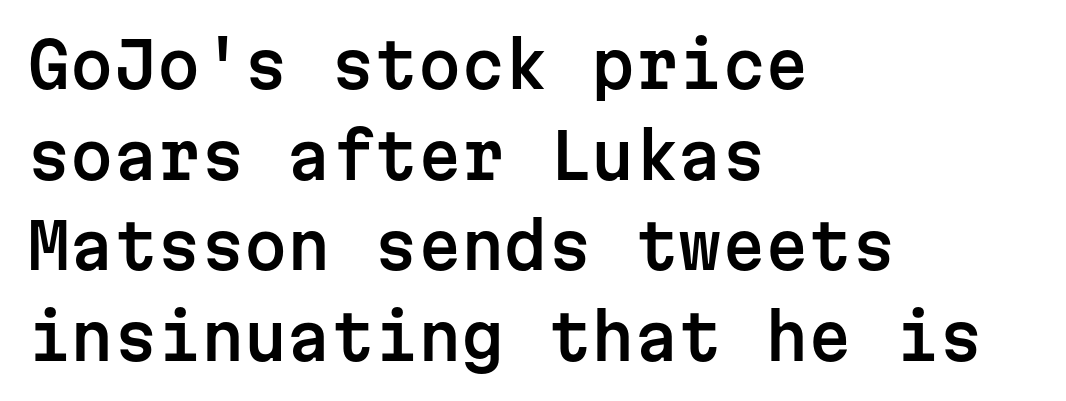
The face used here is a sans, in the tradition of grotesques and geometrics. Is this a fixed-width face? Yes — each glyph sits in an identical cell. The string is rendered with underlining switched off. Casual observation: everything's shoved over to the left. Ordinary non-slanted type is in use.
